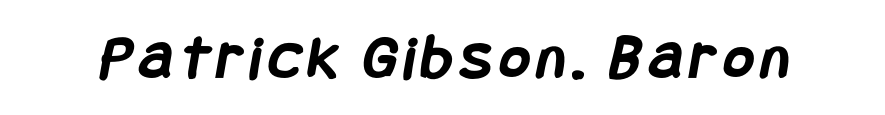
The image shows 65 px semibold, condensed sans-serif type; set not underlined; low stroke contrast and a large x-height.
